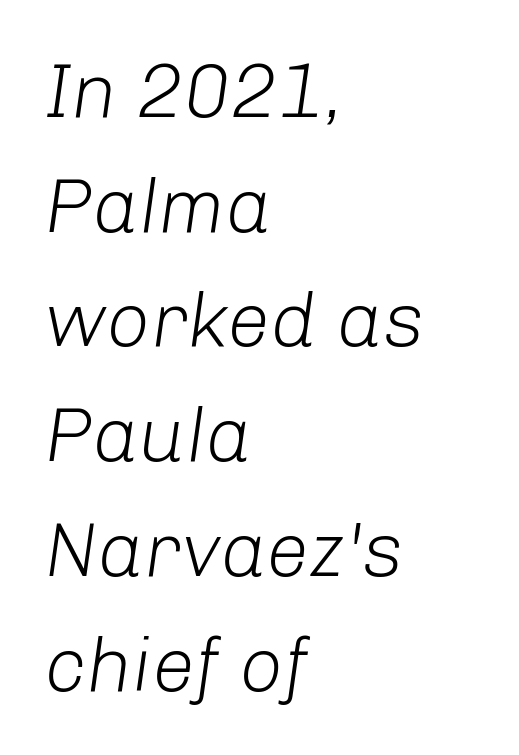
Q: Is the text bold? A: No.
Q: Is the text italic (slanted)? A: Yes, it leans right by about 8 degrees.
Q: Is the text underlined? A: No.
Q: How is the paragraph aligned? A: Left-aligned.
Q: Is the spacing between letters normal or unusually wide? A: Normal.
Q: Is the spacing between lines tight, normal or loose? A: Normal.
Q: Width (condensed, normal, or wide)? A: Normal.
Q: Stroke contrast? A: Low.
Q: x-height? A: Medium.
Q: Monospaced? A: No.
